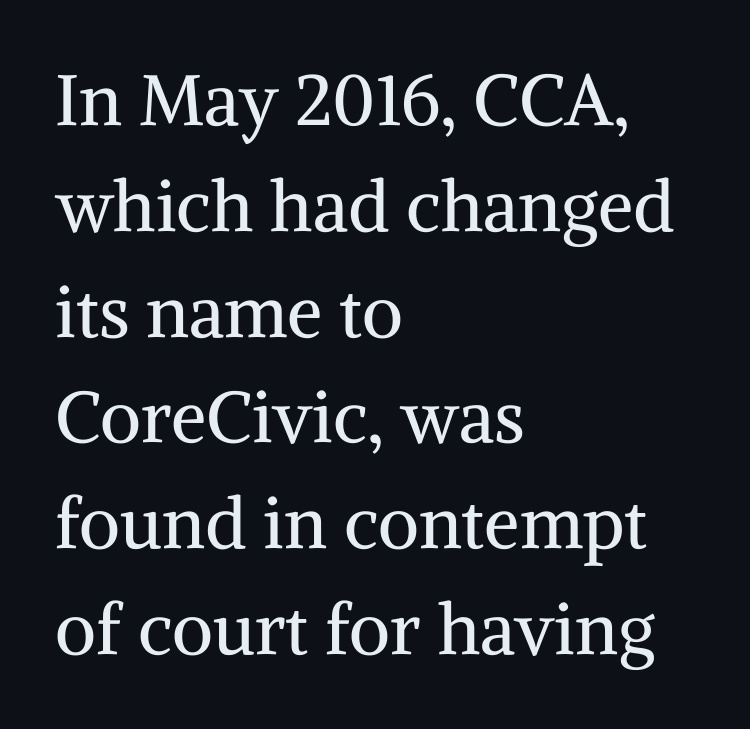
Q: Is the text bold? A: No.
Q: Is the text italic (slanted)? A: No, it is upright.
Q: Is the typeface a serif or a sans-serif typeface? A: Serif.
Q: Is the text underlined? A: No.
Q: How is the paragraph aligned? A: Left-aligned.
Q: Is the spacing between letters normal or unusually wide? A: Normal.
Q: Is the spacing between lines tight, normal or loose? A: Normal.
Q: Width (condensed, normal, or wide)? A: Normal.
Q: Stroke contrast? A: Medium.
Q: x-height? A: Medium.
Q: Monospaced? A: No.
